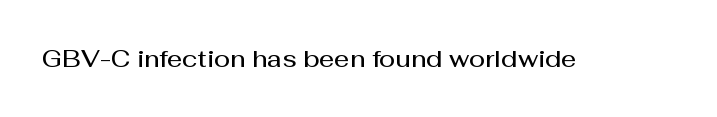
Q: Is the text bold? A: Semi-bold.
Q: Is the text italic (slanted)? A: No, it is upright.
Q: Is the text underlined? A: No.
Q: Is the spacing between letters normal or unusually wide? A: Normal.
